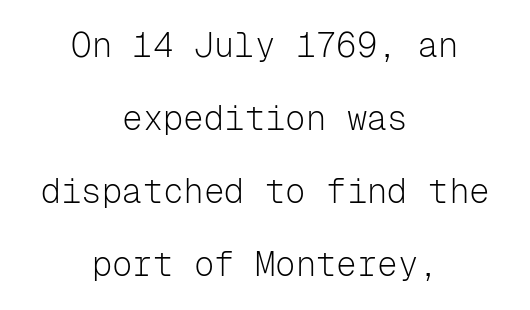
Q: Is the text bold? A: No.
Q: Is the text italic (slanted)? A: No, it is upright.
Q: Is the typeface a serif or a sans-serif typeface? A: Sans-serif.
Q: Is the text underlined? A: No.
Q: How is the paragraph aligned? A: Centered.
Q: Is the spacing between letters normal or unusually wide? A: Normal.
Q: Is the spacing between lines tight, normal or loose? A: Loose.
Q: Width (condensed, normal, or wide)? A: Normal.
Q: Stroke contrast? A: Low.
Q: x-height? A: Medium.
Q: Monospaced? A: Yes.
